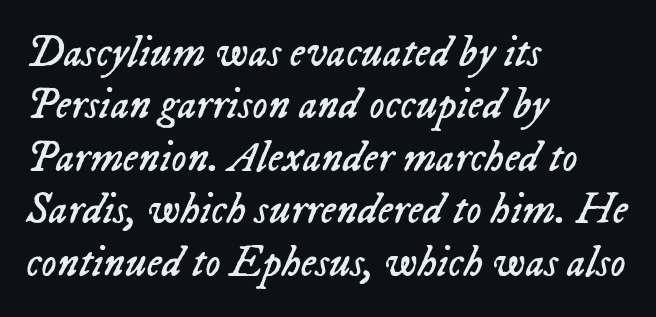
Q: Is the text bold? A: No.
Q: Is the text italic (slanted)? A: Yes, it leans right by about 23 degrees.
Q: Is the text underlined? A: No.
Q: How is the paragraph aligned? A: Left-aligned.
Q: Is the spacing between letters normal or unusually wide? A: Normal.
Q: Width (condensed, normal, or wide)? A: Normal.
Q: Stroke contrast? A: Low.
Q: x-height? A: Medium.
Q: Monospaced? A: No.
